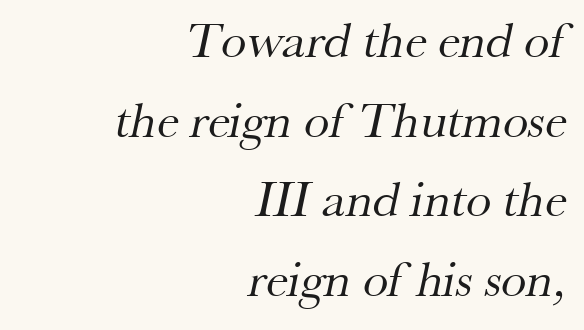
The image shows 51 px regular-weight serif type; set right-aligned, normal line spacing (1.56x), normal letter spacing, not underlined; medium stroke contrast and a small x-height.
